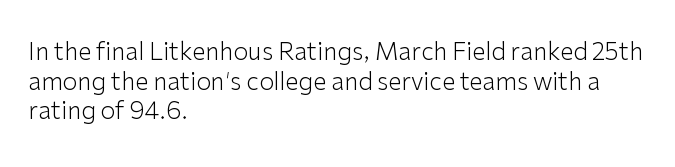
{"italic": "no", "bold": "no", "underline": "no", "align": "left", "line_spacing_ratio": 1.23, "letter_spacing": "normal", "letter_spacing_em": 0.0, "glyph_px": 24}
